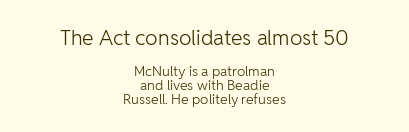
The image shows 21 px text type, upright; set centered, tight line spacing (1.0x), normal letter spacing, not underlined; the first (top) block is 1.5x larger.
